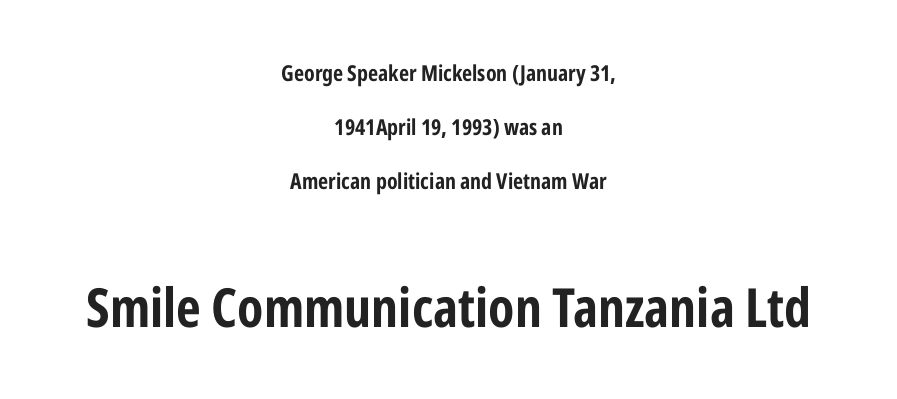
Typeset on center — no edge is straight. Check under the words: just untouched page. How are the letters spaced? Ordinarily, with no added tracking. Chunky letters — that's bold for sure. Widely set lines give the paragraph a tall, airy silhouette.
